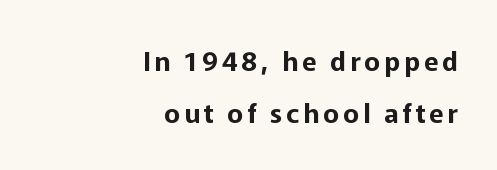
The leading is generous, giving the passage an open texture. Check under the words: just untouched page. Teacher's note: observe the even right margin — that is flush-right alignment. Unlike italic type, these characters show no tilt at all.
